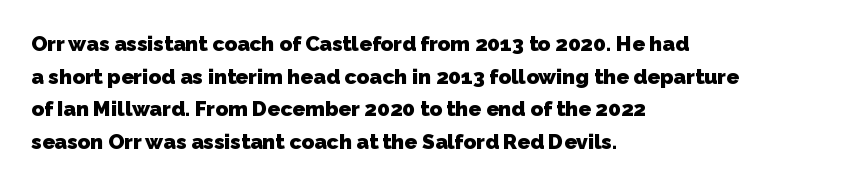
Just letters on the line, the space beneath them empty. If you measured baseline to baseline, you'd find a middling distance. As a designer I'd log this as weight 700, bold. This sample is left-justified, so line endings fall wherever the words run out. Inter-character spacing is left at the font's built-in metrics.
